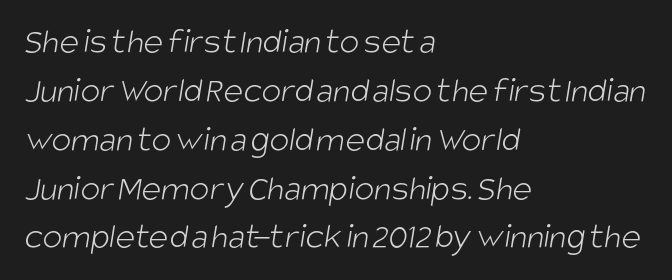
Q: Is the text bold? A: No.
Q: Is the typeface a serif or a sans-serif typeface? A: Sans-serif.
Q: Is the text underlined? A: No.
Q: How is the paragraph aligned? A: Left-aligned.
Q: Is the spacing between letters normal or unusually wide? A: Normal.
Q: Is the spacing between lines tight, normal or loose? A: Normal.
Q: Width (condensed, normal, or wide)? A: Condensed.
Q: Stroke contrast? A: Low.
Q: x-height? A: Large.
Q: Monospaced? A: No.
